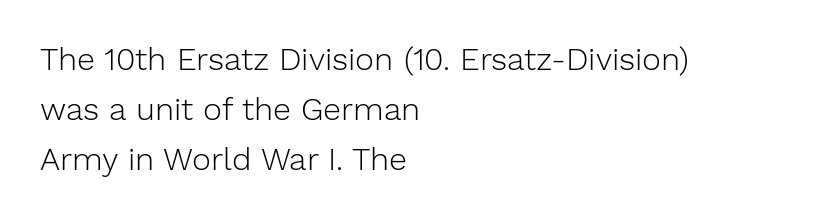
{"serif": "no", "italic": "no", "bold": "no", "weight": "light", "width": "normal", "stroke_contrast": "low", "x_height": "medium", "monospaced": "no", "underline": "no", "align": "left", "line_spacing": "normal", "line_spacing_ratio": 1.57, "letter_spacing": "normal", "letter_spacing_em": 0.0, "glyph_px": 32}
